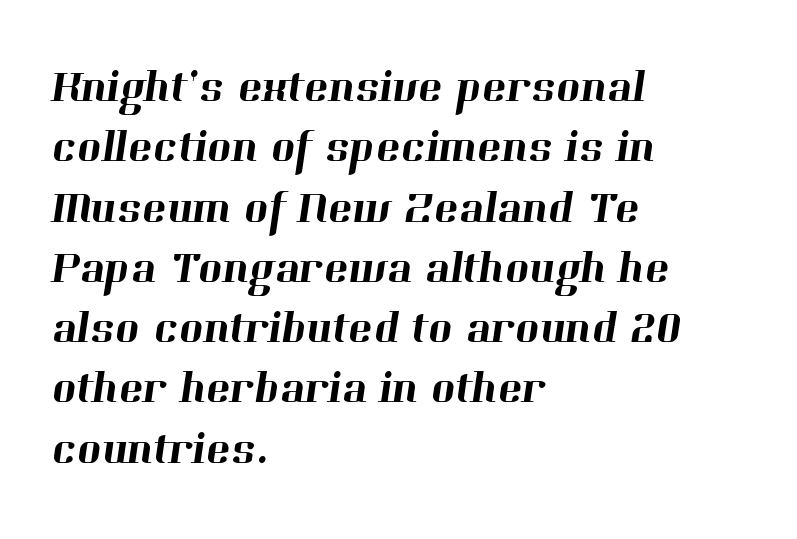
The passage shown is typeset with a serif family. Here the glyphs are tracked normally, forming tight word shapes. Baseline-to-baseline distance is the conventional proportion of letter height. Think of a printed novel: that variable character pitch is what you see here. Each row of text sits above clean, open space. The rendering anchors every line to the left-hand side.
